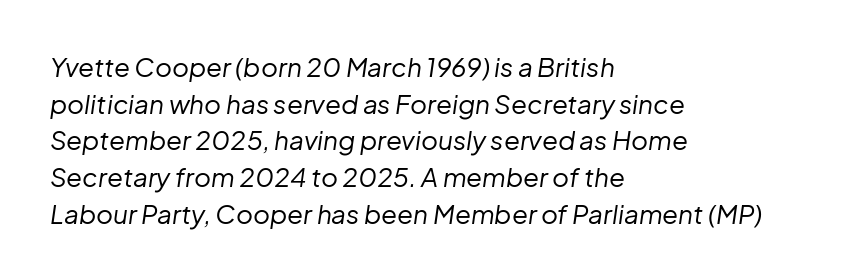
Q: Is the text bold? A: No.
Q: Is the text italic (slanted)? A: Yes, it leans right by about 8 degrees.
Q: Is the text underlined? A: No.
Q: How is the paragraph aligned? A: Left-aligned.
Q: Is the spacing between letters normal or unusually wide? A: Normal.
Q: Is the spacing between lines tight, normal or loose? A: Normal.
